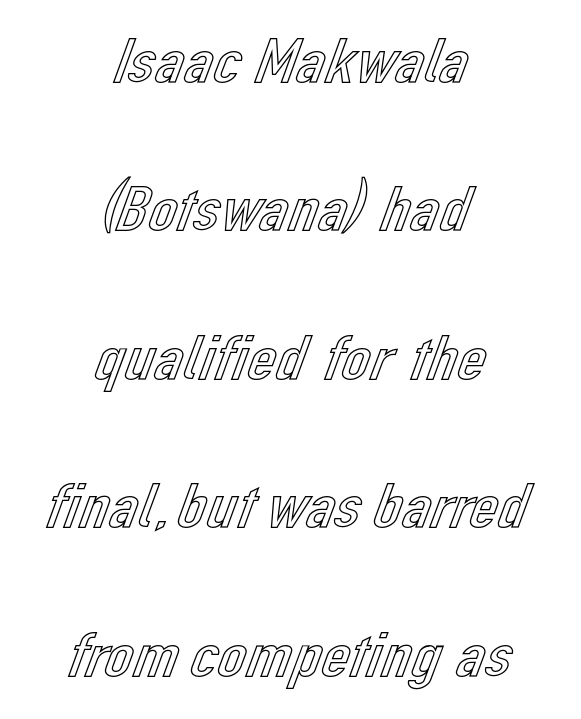
The image shows 64 px text type; set centered, loose line spacing (2.32x), normal letter spacing, not underlined; a medium x-height.
